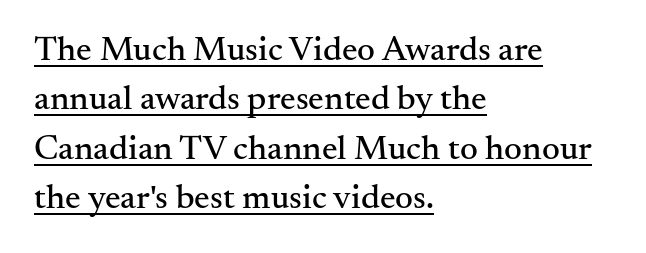
{"serif": "yes", "italic": "no", "width": "normal", "stroke_contrast": "medium", "x_height": "small", "monospaced": "no", "underline": "yes", "align": "left", "line_spacing": "normal", "line_spacing_ratio": 1.41, "letter_spacing": "normal", "letter_spacing_em": 0.0, "glyph_px": 35}
